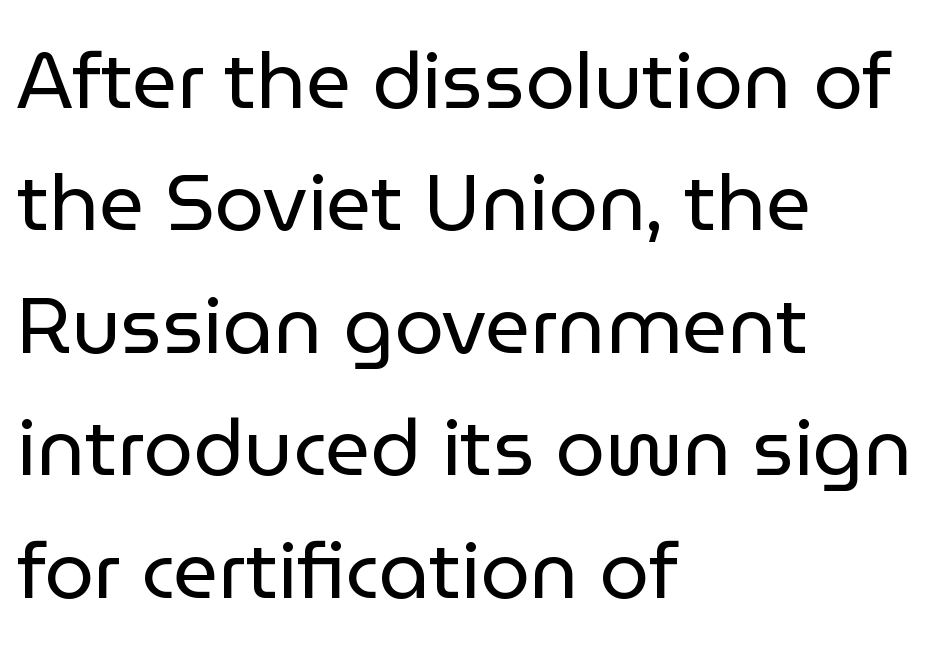
{"serif": "no", "italic": "no", "bold": "no", "weight": "regular", "width": "normal", "stroke_contrast": "low", "x_height": "medium", "monospaced": "no", "underline": "no", "align": "left", "line_spacing": "normal", "line_spacing_ratio": 1.55, "letter_spacing": "normal", "letter_spacing_em": 0.0, "glyph_px": 79}
